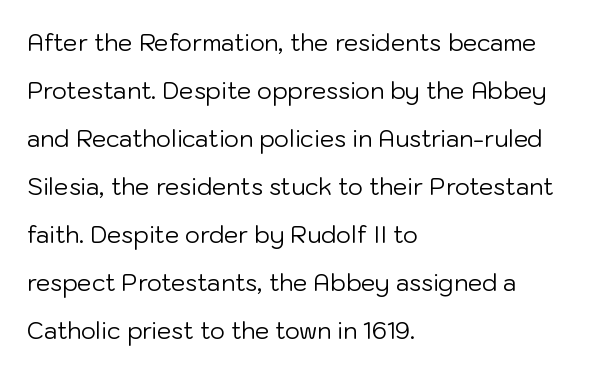
{"italic": "no", "bold": "no", "underline": "no", "align": "left", "line_spacing": "loose", "line_spacing_ratio": 2.09, "letter_spacing": "normal", "letter_spacing_em": 0.0, "glyph_px": 23}
